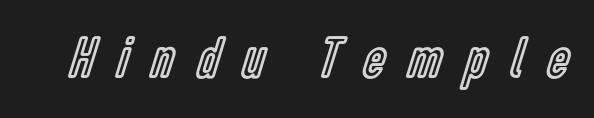
The image shows 59 px condensed type; set unusually wide letter spacing (+0.41 em), not underlined; a medium x-height.
